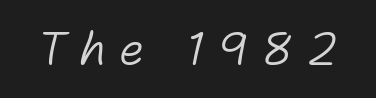
The image shows 46 px light type, italic (leaning right); set unusually wide letter spacing (+0.27 em), not underlined; low stroke contrast and a medium x-height.
